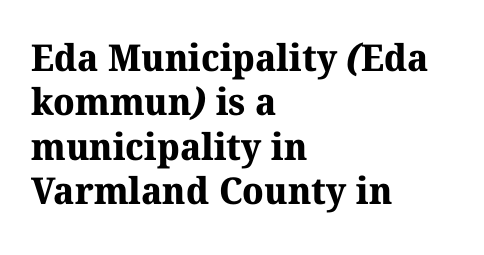
{"serif": "yes", "bold": "yes", "weight": "bold", "width": "normal", "stroke_contrast": "medium", "x_height": "medium", "monospaced": "no", "underline": "no", "align": "left", "line_spacing_ratio": 1.2, "letter_spacing": "normal", "letter_spacing_em": 0.0, "glyph_px": 37}
